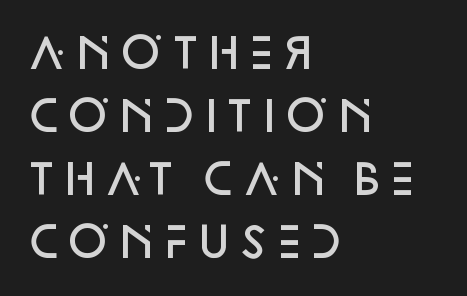
Check where the strokes stop: nothing finishes them off — pure sans. The face used here is a semibold: visibly heavier than regular, lighter than bold. This sample uses plain, unmodified letter spacing. Which margin do the lines hug? The left one — the right edge is uneven. This is the regular roman posture of the typeface.
